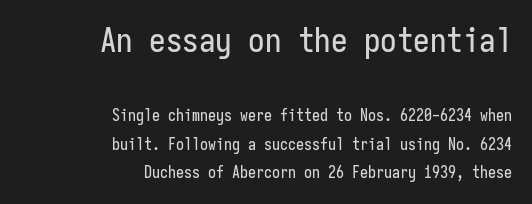
Bigger letters appear in the top chunk; the bottom chunk is reduced. Compared with typical body copy, the letter spacing here is the same. The passage shown is typed in a monospace face where columns stay perfectly aligned. Line ends are locked; line starts wander. Descenders hang freely into open space. Italic? Not at all — the glyphs are vertical.
